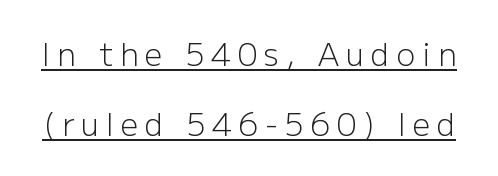
Q: Is the text bold? A: No.
Q: Is the text italic (slanted)? A: No, it is upright.
Q: Is the typeface a serif or a sans-serif typeface? A: Sans-serif.
Q: Is the text underlined? A: Yes.
Q: Is the spacing between letters normal or unusually wide? A: Unusually wide.
Q: Is the spacing between lines tight, normal or loose? A: Loose.
Q: Width (condensed, normal, or wide)? A: Normal.
Q: Stroke contrast? A: Low.
Q: x-height? A: Medium.
Q: Monospaced? A: No.
